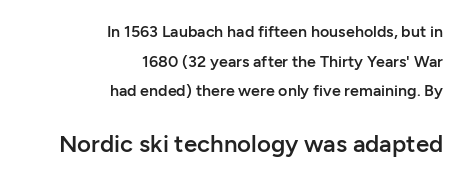
Q: Is the text bold? A: Semi-bold.
Q: Is the text italic (slanted)? A: No, it is upright.
Q: Is the text underlined? A: No.
Q: How is the paragraph aligned? A: Right-aligned.
Q: Is the spacing between letters normal or unusually wide? A: Normal.
Q: Which block of text is set in a larger size, the first (top) or the second (bottom)? A: The second (bottom) one.
